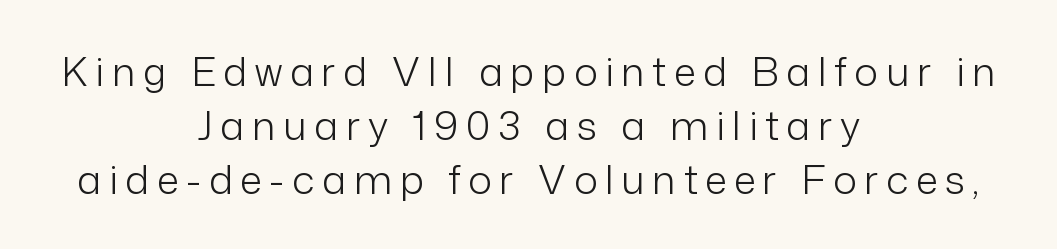
Notice how the stems are strictly vertical — no italics here. On a weight scale, this lands at 450 or below. Spacing verdict: proportional, widths tailored to each character. Normally led — the rows are evenly, conventionally spaced. Classification — sans serif. A bare baseline throughout the passage.
